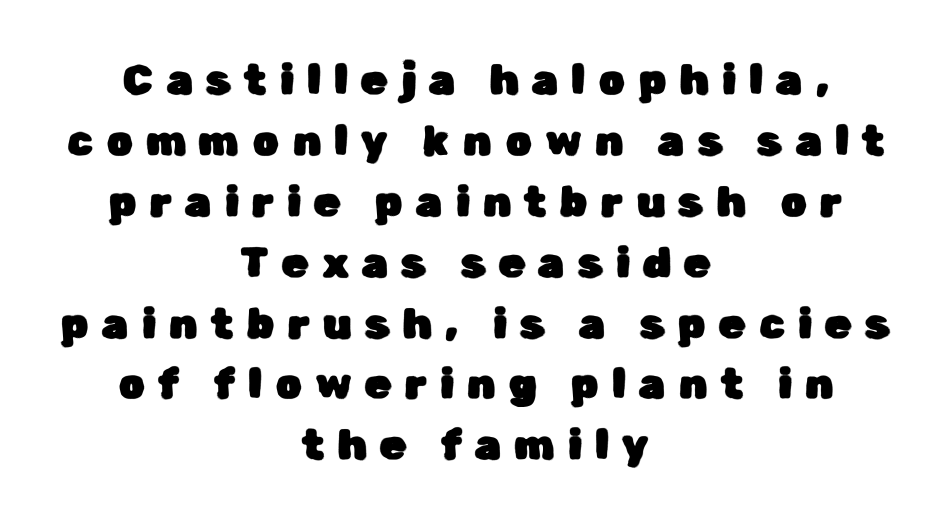
The image shows 42 px sans-serif type, upright; set centered, normal line spacing (1.45x), unusually wide letter spacing (+0.32 em), not underlined; low stroke contrast and a medium x-height.
